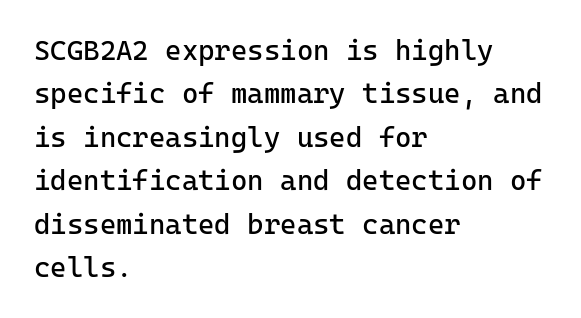
Q: Is the text bold? A: No.
Q: Is the text italic (slanted)? A: No, it is upright.
Q: Is the typeface a serif or a sans-serif typeface? A: Sans-serif.
Q: Is the text underlined? A: No.
Q: How is the paragraph aligned? A: Left-aligned.
Q: Is the spacing between letters normal or unusually wide? A: Normal.
Q: Is the spacing between lines tight, normal or loose? A: Normal.
Q: Width (condensed, normal, or wide)? A: Normal.
Q: Stroke contrast? A: Low.
Q: x-height? A: Medium.
Q: Monospaced? A: Yes.
